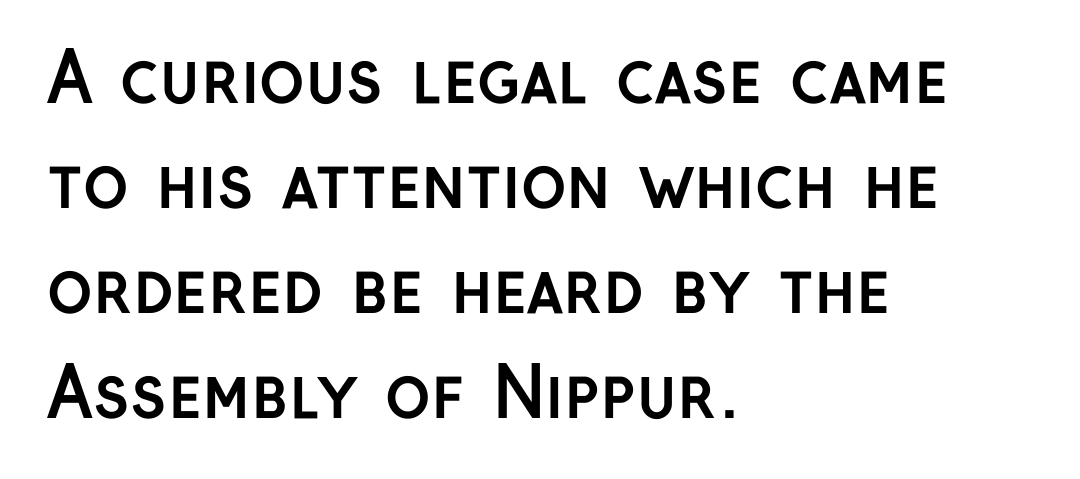
The image shows 69 px semibold sans-serif type, upright; set left-aligned, normal line spacing (1.52x), normal letter spacing, not underlined; low stroke contrast and a medium x-height.
